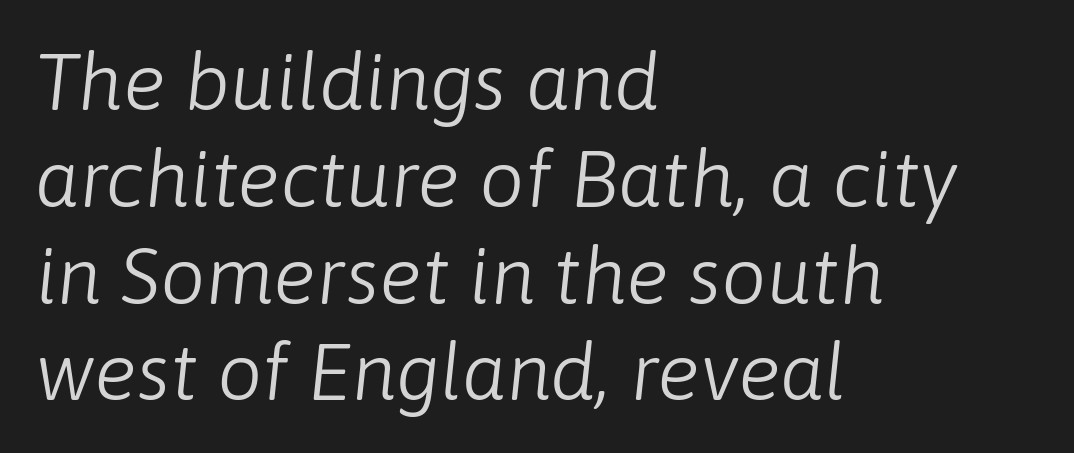
Q: Is the text bold? A: No.
Q: Is the text italic (slanted)? A: Yes, it leans right by about 6 degrees.
Q: Is the text underlined? A: No.
Q: How is the paragraph aligned? A: Left-aligned.
Q: Is the spacing between letters normal or unusually wide? A: Normal.
Q: Width (condensed, normal, or wide)? A: Normal.
Q: Stroke contrast? A: Low.
Q: x-height? A: Medium.
Q: Monospaced? A: No.
